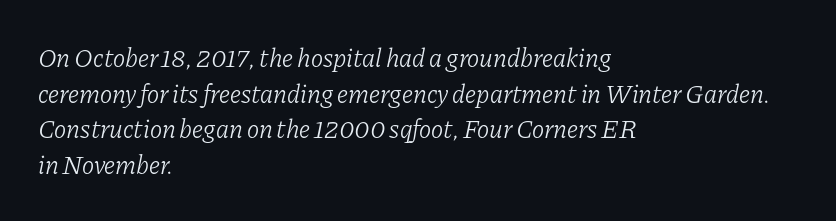
Q: Is the text bold? A: No.
Q: Is the text italic (slanted)? A: Yes, it leans right by about 11 degrees.
Q: Is the text underlined? A: No.
Q: How is the paragraph aligned? A: Left-aligned.
Q: Is the spacing between letters normal or unusually wide? A: Normal.
Q: Is the spacing between lines tight, normal or loose? A: Normal.
